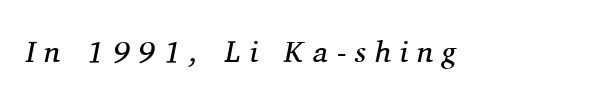
The image shows 30 px regular-weight serif type, italic (leaning right); set unusually wide letter spacing (+0.3 em), not underlined; medium stroke contrast and a medium x-height.
